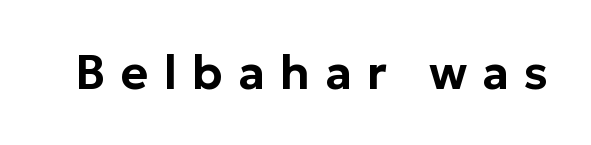
{"serif": "no", "italic": "no", "width": "normal", "stroke_contrast": "low", "x_height": "medium", "monospaced": "no", "underline": "no", "letter_spacing": "wide", "letter_spacing_em": 0.32, "glyph_px": 47}
